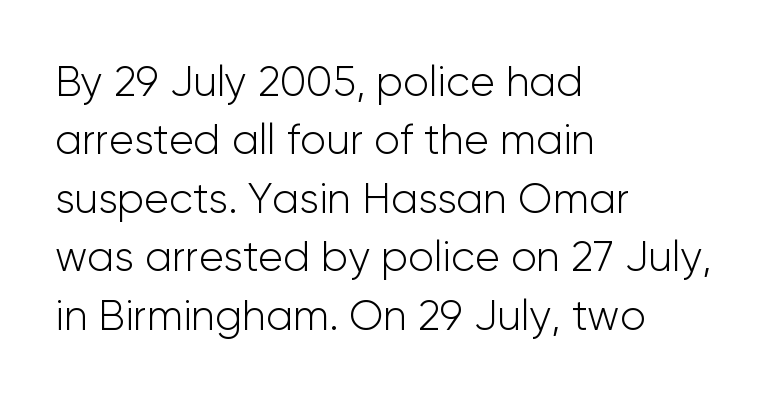
Q: Is the text bold? A: No.
Q: Is the text italic (slanted)? A: No, it is upright.
Q: Is the typeface a serif or a sans-serif typeface? A: Sans-serif.
Q: Is the text underlined? A: No.
Q: How is the paragraph aligned? A: Left-aligned.
Q: Is the spacing between letters normal or unusually wide? A: Normal.
Q: Is the spacing between lines tight, normal or loose? A: Normal.
Q: Width (condensed, normal, or wide)? A: Normal.
Q: Stroke contrast? A: Low.
Q: x-height? A: Medium.
Q: Monospaced? A: No.
